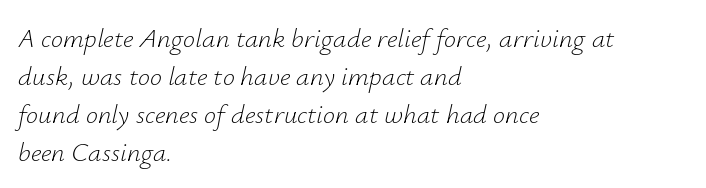
{"italic": "yes", "lean": "right", "slant_degrees": 12, "bold": "no", "underline": "no", "align": "left", "line_spacing": "normal", "line_spacing_ratio": 1.41, "letter_spacing": "normal", "letter_spacing_em": 0.0, "glyph_px": 27}
